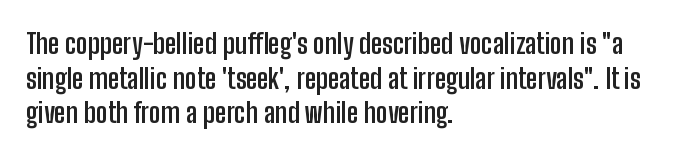
{"serif": "no", "italic": "no", "bold": "yes", "weight": "semibold", "width": "condensed", "stroke_contrast": "low", "x_height": "medium", "monospaced": "no", "underline": "no", "align": "left", "line_spacing_ratio": 1.24, "letter_spacing": "normal", "letter_spacing_em": 0.0, "glyph_px": 28}
